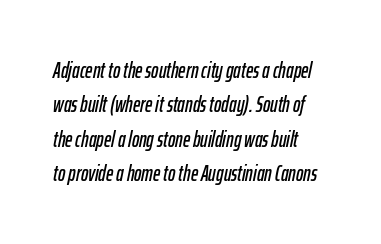
{"italic": "yes", "lean": "right", "slant_degrees": 12, "underline": "no", "align": "left", "line_spacing": "normal", "line_spacing_ratio": 1.56, "letter_spacing": "normal", "letter_spacing_em": 0.0, "glyph_px": 22}
